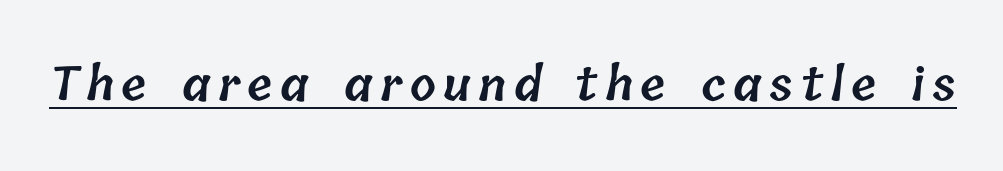
{"bold": "semi", "weight": "semibold", "width": "normal", "stroke_contrast": "low", "x_height": "medium", "monospaced": "no", "underline": "yes", "glyph_px": 46}
